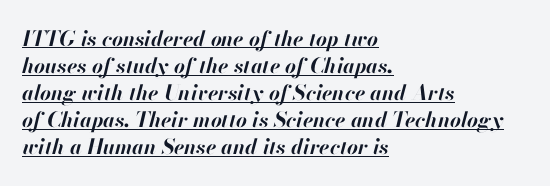
The image shows 21 px bold type, italic (leaning right); set left-aligned, normal line spacing (1.29x), normal letter spacing, underlined.
